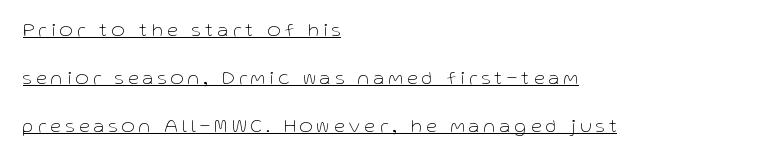
{"italic": "no", "bold": "no", "underline": "yes", "align": "left", "line_spacing": "loose", "line_spacing_ratio": 2.4, "letter_spacing": "wide", "letter_spacing_em": 0.22, "glyph_px": 20}
